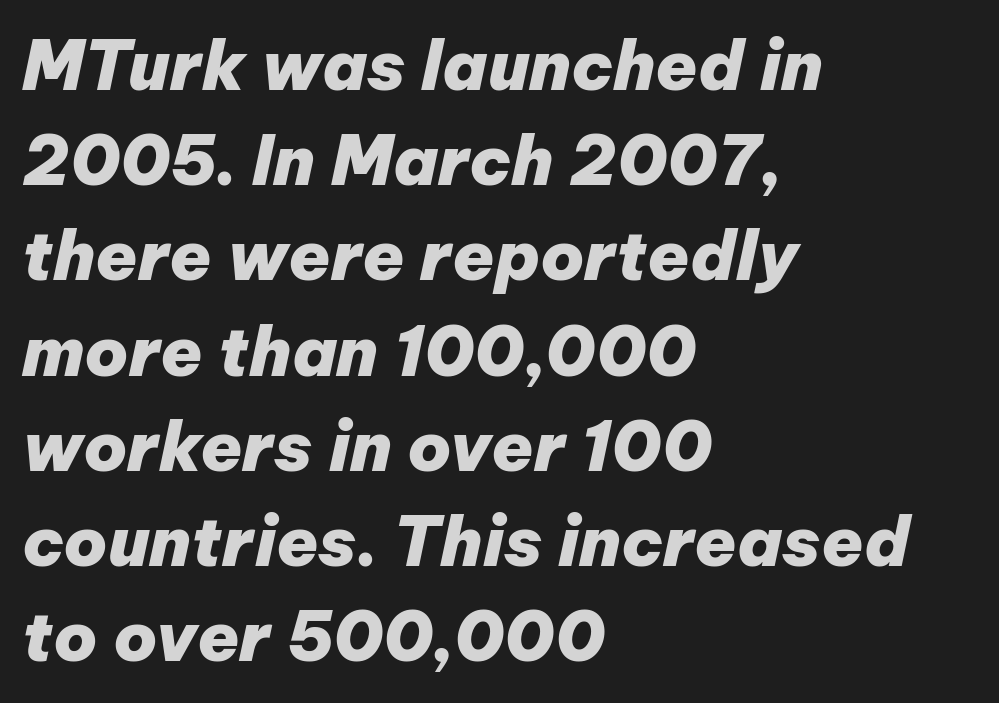
The image shows 68 px heavy type, italic (leaning right); set left-aligned, normal line spacing (1.4x), normal letter spacing, not underlined; low stroke contrast and a medium x-height.
